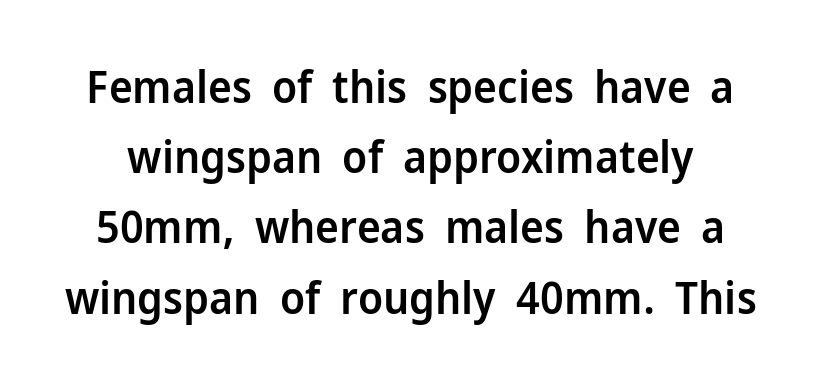
The space beneath each line is pristine and unruled. Students, note that the glyphs here touch the page at normal intervals. Students, this is semibold: more ink than regular, less than bold. No feet cap the strokes, marking this as sans-serif type. The axis of the letterforms is exactly vertical. Quick note: interline space is typical.
